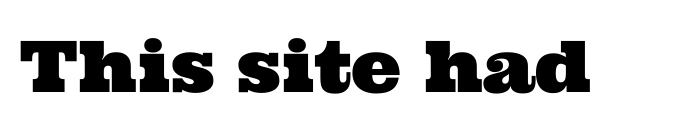
{"serif": "yes", "width": "wide", "stroke_contrast": "medium", "x_height": "medium", "monospaced": "no", "underline": "no", "letter_spacing": "normal", "letter_spacing_em": 0.0, "glyph_px": 71}
